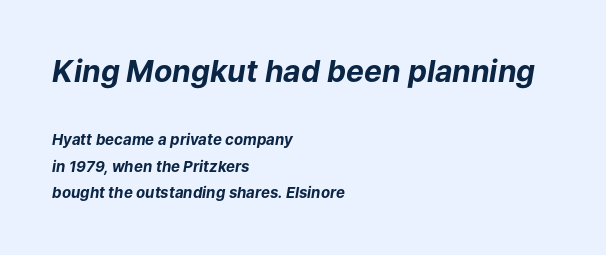
The image shows 30 px bold type, italic (leaning right); set left-aligned, line spacing 1.79x, normal letter spacing, not underlined; the first (top) block is 2.0x larger; low stroke contrast and a medium x-height.
